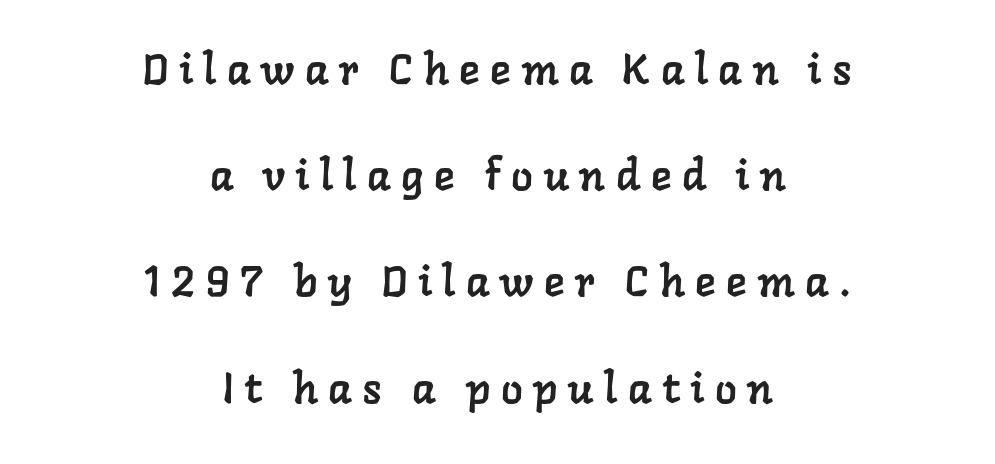
Spacing between characters has been opened up far beyond the box default. Is this a fixed-width face? No — the glyphs have proportional, varying widths. Anything drawn beneath the words? Only blank space. The paragraph has two soft edges and a firm central axis. Notice the wide empty band between every row — that's loose leading.
